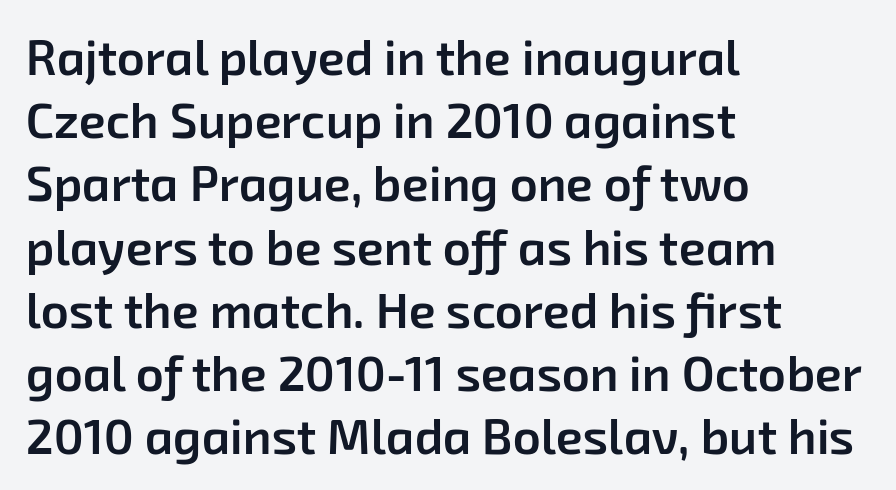
The image shows 49 px semibold sans-serif type; set left-aligned, normal line spacing (1.29x), normal letter spacing, not underlined; low stroke contrast and a medium x-height.
